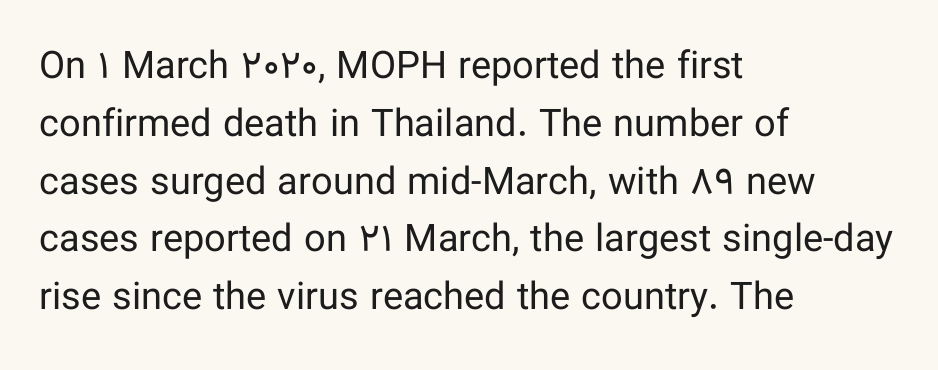
{"serif": "no", "italic": "no", "bold": "no", "weight": "regular", "width": "normal", "stroke_contrast": "low", "x_height": "medium", "monospaced": "no", "underline": "no", "align": "left", "line_spacing": "normal", "line_spacing_ratio": 1.52, "letter_spacing": "normal", "letter_spacing_em": 0.0, "glyph_px": 38}
